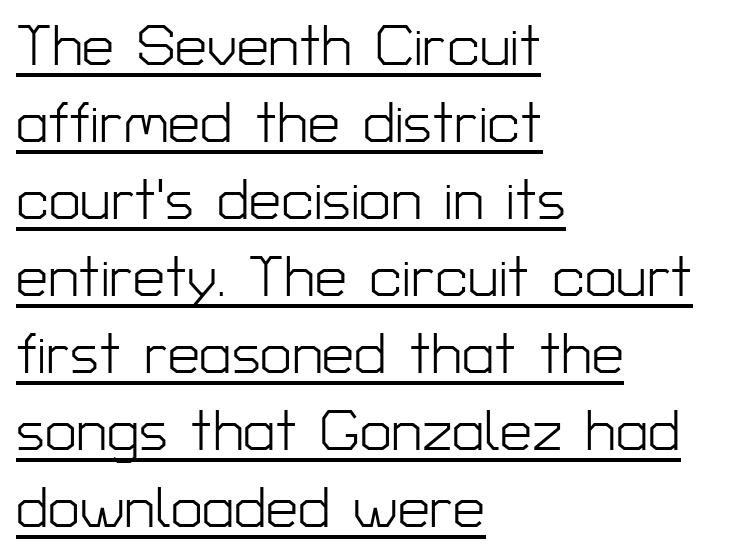
{"serif": "no", "italic": "no", "bold": "no", "weight": "light", "width": "normal", "stroke_contrast": "low", "x_height": "medium", "monospaced": "no", "underline": "yes", "align": "left", "line_spacing": "normal", "line_spacing_ratio": 1.35, "letter_spacing": "normal", "letter_spacing_em": 0.0, "glyph_px": 57}
